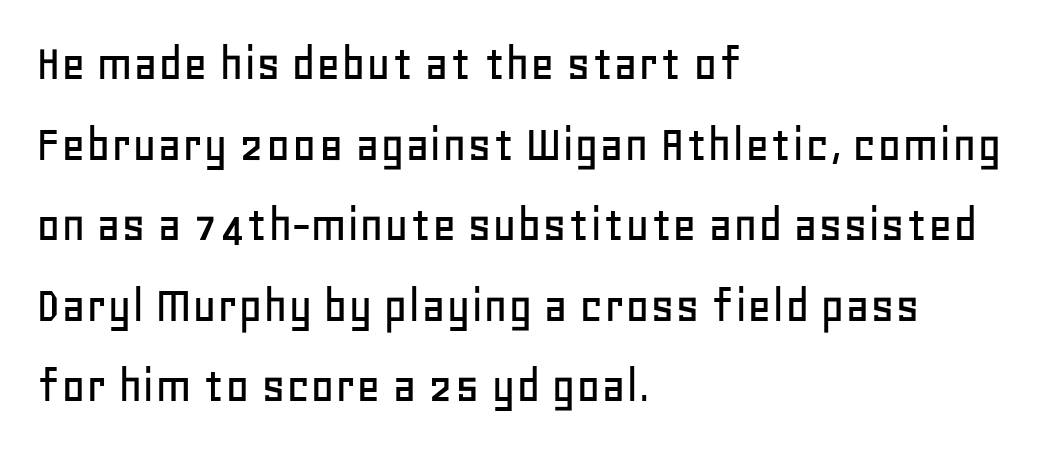
Q: Is the text italic (slanted)? A: No, it is upright.
Q: Is the typeface a serif or a sans-serif typeface? A: Sans-serif.
Q: Is the text underlined? A: No.
Q: How is the paragraph aligned? A: Left-aligned.
Q: Is the spacing between letters normal or unusually wide? A: Normal.
Q: Is the spacing between lines tight, normal or loose? A: Normal.
Q: Width (condensed, normal, or wide)? A: Normal.
Q: Stroke contrast? A: Low.
Q: x-height? A: Large.
Q: Monospaced? A: No.
